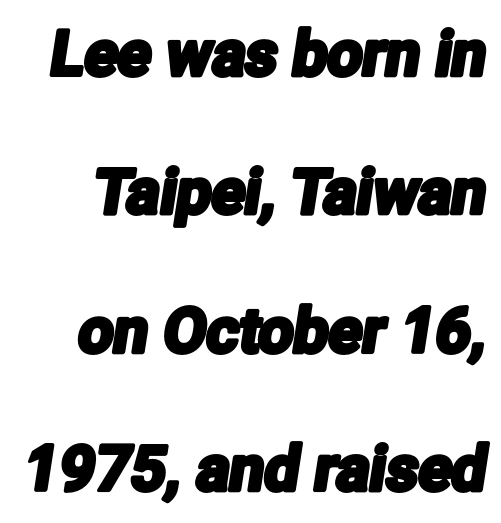
Q: Is the typeface a serif or a sans-serif typeface? A: Sans-serif.
Q: Is the text underlined? A: No.
Q: Is the spacing between letters normal or unusually wide? A: Normal.
Q: Is the spacing between lines tight, normal or loose? A: Loose.
Q: Width (condensed, normal, or wide)? A: Condensed.
Q: Stroke contrast? A: Low.
Q: x-height? A: Medium.
Q: Monospaced? A: No.
